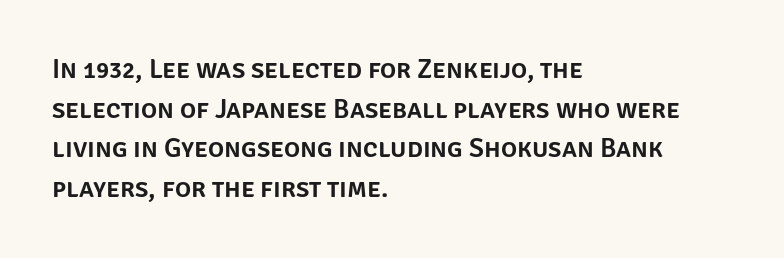
{"italic": "no", "underline": "no", "align": "left", "line_spacing": "normal", "line_spacing_ratio": 1.47, "letter_spacing": "normal", "letter_spacing_em": 0.0, "glyph_px": 27}
